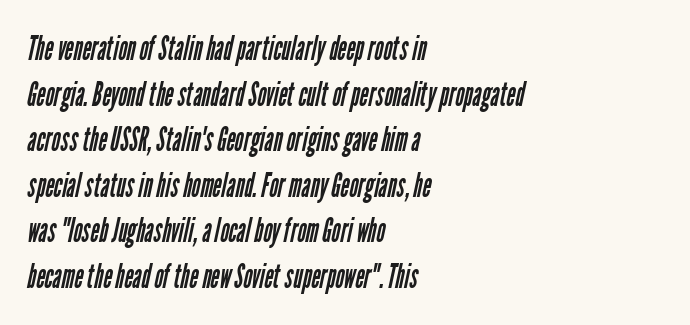
{"serif": "no", "bold": "no", "weight": "regular", "width": "condensed", "stroke_contrast": "low", "x_height": "medium", "monospaced": "no", "underline": "no", "align": "left", "line_spacing": "normal", "line_spacing_ratio": 1.34, "letter_spacing": "normal", "letter_spacing_em": 0.0, "glyph_px": 34}
